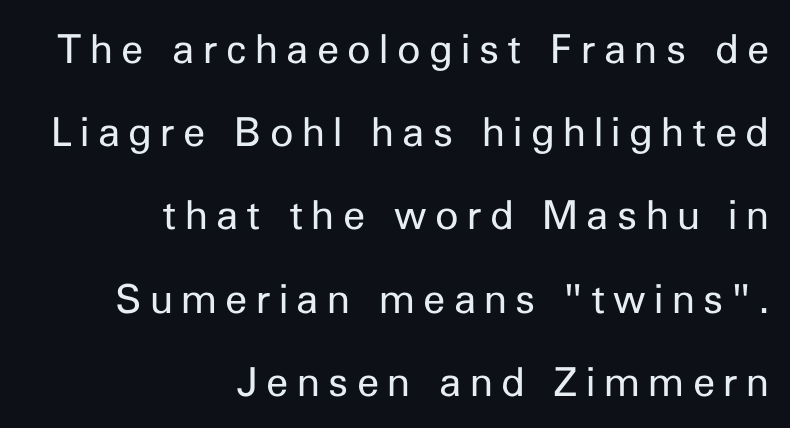
The image shows 40 px regular-weight sans-serif type, upright; set right-aligned, loose line spacing (2.08x), unusually wide letter spacing (+0.21 em), not underlined; low stroke contrast and a medium x-height.
